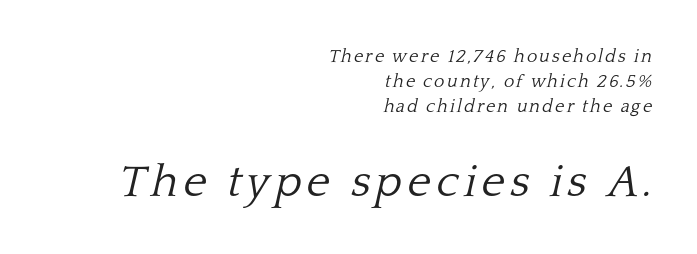
{"serif": "yes", "italic": "yes", "lean": "right", "slant_degrees": 13, "bold": "no", "weight": "light", "width": "normal", "stroke_contrast": "low", "x_height": "medium", "monospaced": "no", "underline": "no", "align": "right", "line_spacing": "normal", "line_spacing_ratio": 1.38, "larger_block": "second", "size_ratio": 2.5, "glyph_px": 45}
